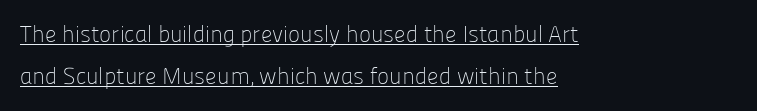
Q: Is the text bold? A: No.
Q: Is the text italic (slanted)? A: No, it is upright.
Q: Is the text underlined? A: Yes.
Q: How is the paragraph aligned? A: Left-aligned.
Q: Is the spacing between letters normal or unusually wide? A: Normal.
